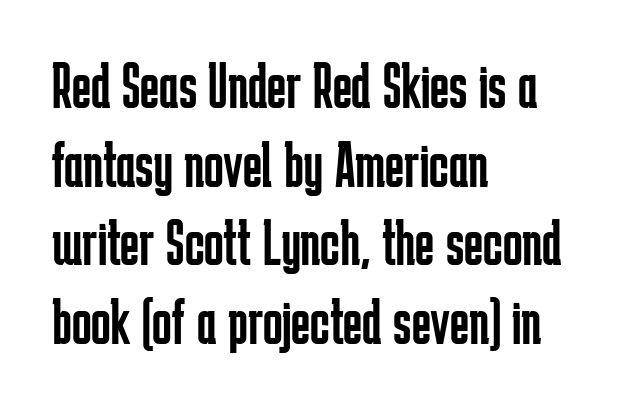
{"serif": "no", "italic": "no", "bold": "no", "weight": "regular", "width": "condensed", "stroke_contrast": "low", "x_height": "medium", "monospaced": "no", "underline": "no", "align": "left", "line_spacing_ratio": 1.21, "letter_spacing": "normal", "letter_spacing_em": 0.0, "glyph_px": 65}
